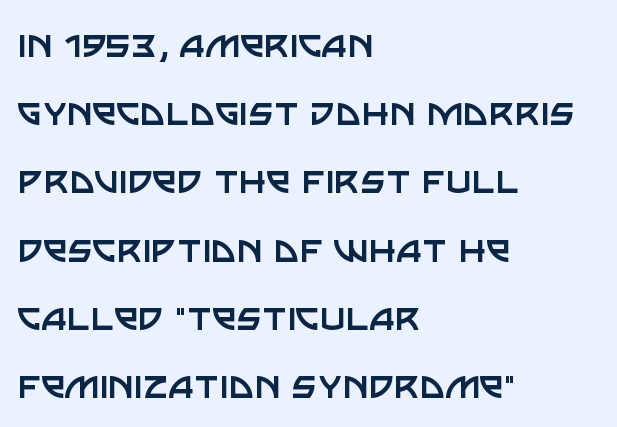
Q: Is the text bold? A: No.
Q: Is the text italic (slanted)? A: No, it is upright.
Q: Is the typeface a serif or a sans-serif typeface? A: Sans-serif.
Q: Is the text underlined? A: No.
Q: How is the paragraph aligned? A: Left-aligned.
Q: Is the spacing between letters normal or unusually wide? A: Normal.
Q: Is the spacing between lines tight, normal or loose? A: Normal.
Q: Width (condensed, normal, or wide)? A: Normal.
Q: Stroke contrast? A: Low.
Q: x-height? A: Large.
Q: Monospaced? A: No.
